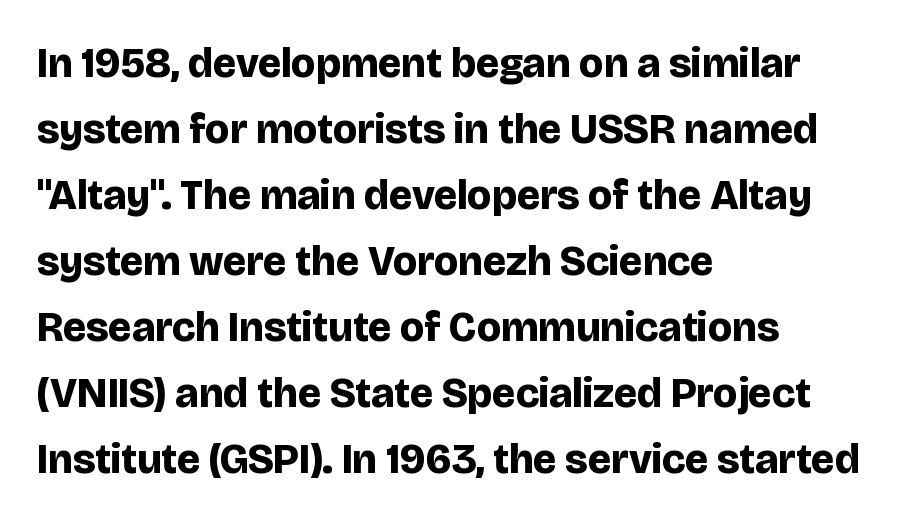
Observe the absence of serifs on each vertical stroke in this sample. Descenders are the only things crossing below the line. Summary of weight: heavy, a full bold. Does the leading feel generous? No, just average. These lines were composed using upright roman letters. This sample has the flowing, uneven cadence of proportional lettering.
